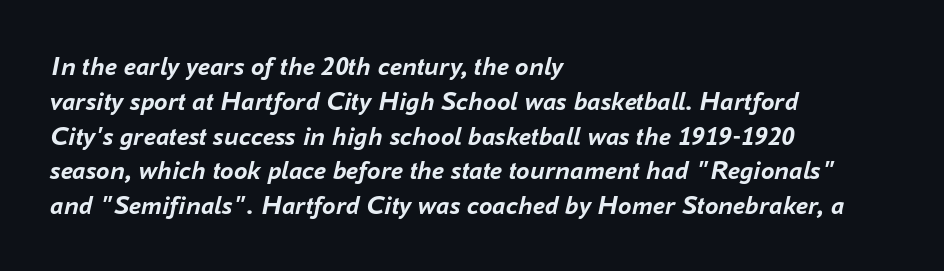
{"italic": "yes", "lean": "right", "slant_degrees": 16, "bold": "yes", "underline": "no", "align": "left", "line_spacing": "normal", "line_spacing_ratio": 1.29, "letter_spacing": "normal", "letter_spacing_em": 0.0, "glyph_px": 27}
